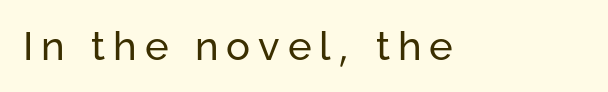
Q: Is the text bold? A: No.
Q: Is the text italic (slanted)? A: No, it is upright.
Q: Is the typeface a serif or a sans-serif typeface? A: Sans-serif.
Q: Is the text underlined? A: No.
Q: Is the spacing between letters normal or unusually wide? A: Unusually wide.
Q: Width (condensed, normal, or wide)? A: Normal.
Q: Stroke contrast? A: Low.
Q: x-height? A: Medium.
Q: Monospaced? A: No.
